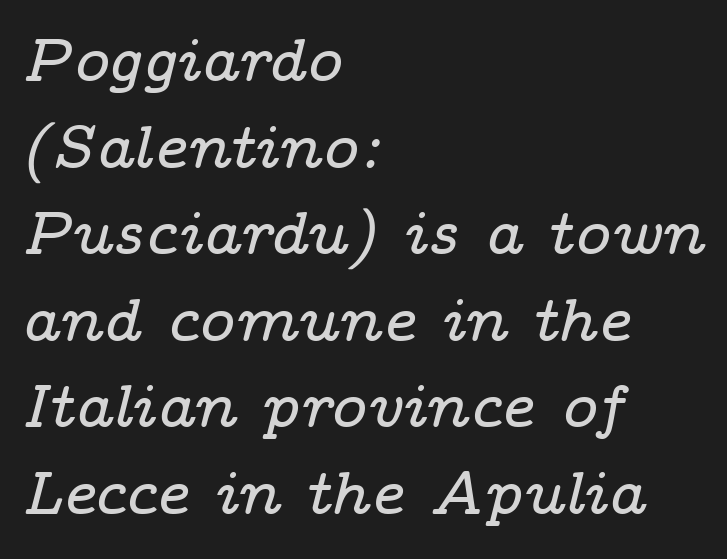
Q: Is the text italic (slanted)? A: Yes, it leans right by about 14 degrees.
Q: Is the typeface a serif or a sans-serif typeface? A: Serif.
Q: Is the text underlined? A: No.
Q: How is the paragraph aligned? A: Left-aligned.
Q: Is the spacing between letters normal or unusually wide? A: Normal.
Q: Is the spacing between lines tight, normal or loose? A: Normal.
Q: Width (condensed, normal, or wide)? A: Wide.
Q: Stroke contrast? A: Low.
Q: x-height? A: Medium.
Q: Monospaced? A: No.
